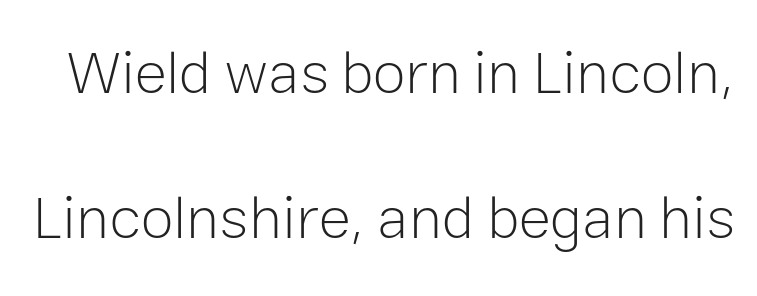
The passage shown has conventional tracking throughout. Reading down the column, the eye jumps a long way to each next line. Quick note: underline off. These lines are rendered in a variable-pitch font. Unlike a traditional serif, this face leaves its strokes unadorned.
